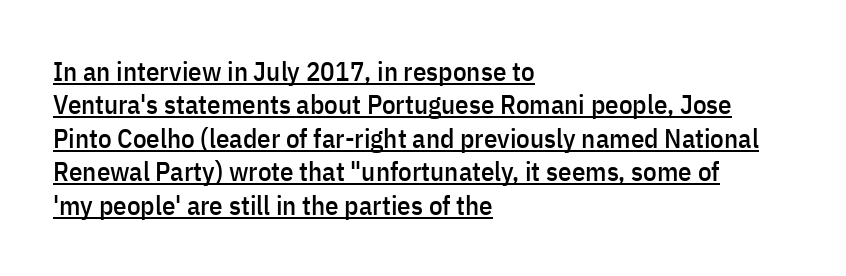
{"italic": "no", "underline": "yes", "align": "left", "line_spacing_ratio": 1.24, "letter_spacing": "normal", "letter_spacing_em": 0.0, "glyph_px": 27}
